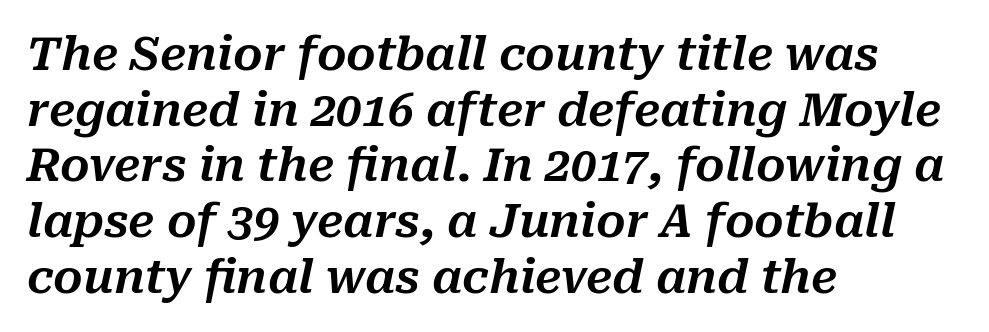
The image shows 46 px text type, italic (leaning right); set left-aligned, line spacing 1.21x, normal letter spacing, not underlined; medium stroke contrast and a medium x-height.
